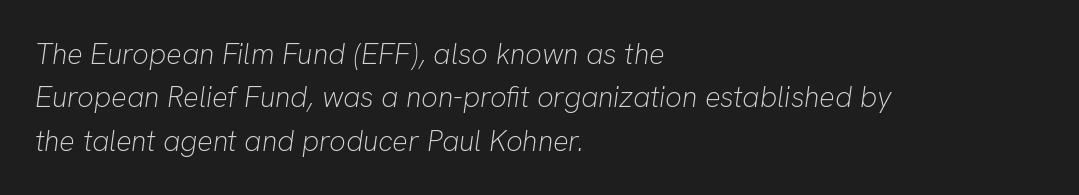
Q: Is the text bold? A: No.
Q: Is the text italic (slanted)? A: Yes, it leans right by about 8 degrees.
Q: Is the text underlined? A: No.
Q: How is the paragraph aligned? A: Left-aligned.
Q: Is the spacing between letters normal or unusually wide? A: Normal.
Q: Is the spacing between lines tight, normal or loose? A: Normal.
Q: Width (condensed, normal, or wide)? A: Normal.
Q: Stroke contrast? A: Low.
Q: x-height? A: Medium.
Q: Monospaced? A: No.
